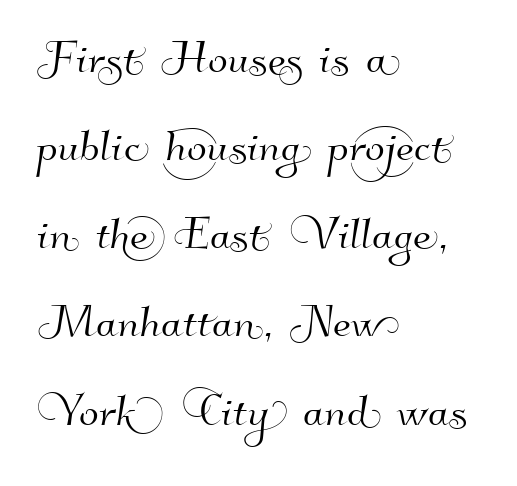
{"serif": "no", "width": "normal", "stroke_contrast": "high", "x_height": "small", "monospaced": "no", "underline": "no", "align": "left", "line_spacing": "normal", "line_spacing_ratio": 1.52, "letter_spacing": "normal", "letter_spacing_em": 0.0, "glyph_px": 58}
